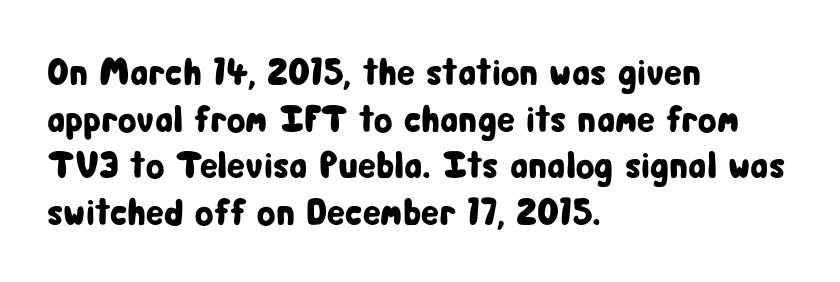
The image shows 38 px condensed sans-serif type, upright; set left-aligned, line spacing 1.23x, normal letter spacing, not underlined; low stroke contrast and a medium x-height.
